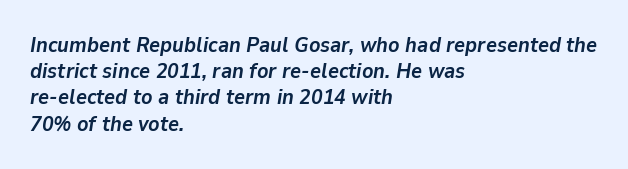
The image shows 21 px bold type, italic (leaning right); set left-aligned, normal line spacing (1.25x), normal letter spacing, not underlined.
